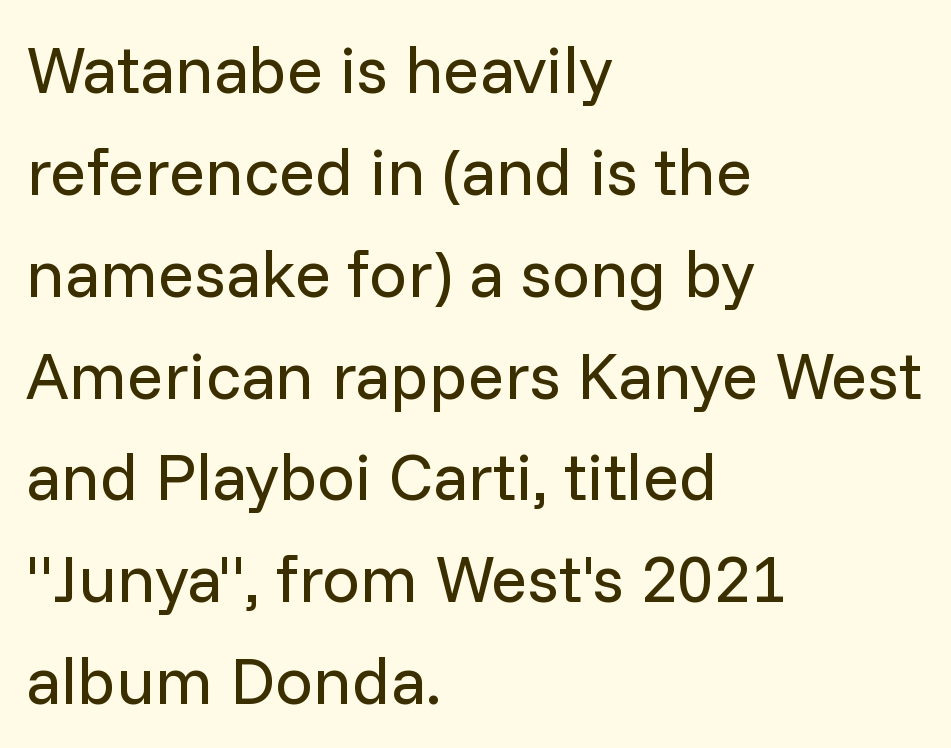
The image shows 67 px regular-weight sans-serif type, upright; set left-aligned, normal line spacing (1.52x), normal letter spacing, not underlined; low stroke contrast and a medium x-height.
